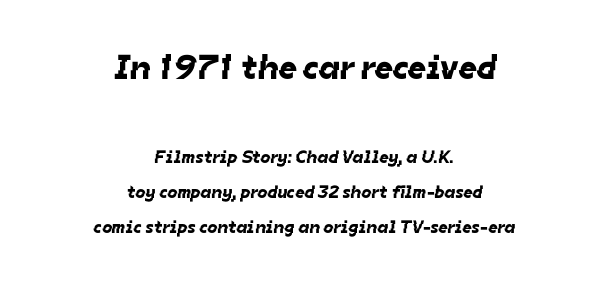
Q: Is the typeface a serif or a sans-serif typeface? A: Sans-serif.
Q: Is the text underlined? A: No.
Q: How is the paragraph aligned? A: Centered.
Q: Is the spacing between letters normal or unusually wide? A: Normal.
Q: Is the spacing between lines tight, normal or loose? A: Loose.
Q: Which block of text is set in a larger size, the first (top) or the second (bottom)? A: The first (top) one.
Q: Width (condensed, normal, or wide)? A: Normal.
Q: Stroke contrast? A: Low.
Q: x-height? A: Medium.
Q: Monospaced? A: No.
